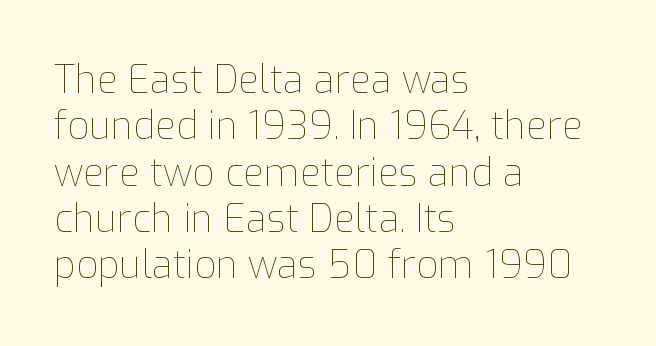
Proportional: the letters do not fall into vertical columns. Just letters on the line, the space beneath them empty. Short note: letters normally spaced. The rendering anchors every line to the left-hand side.
